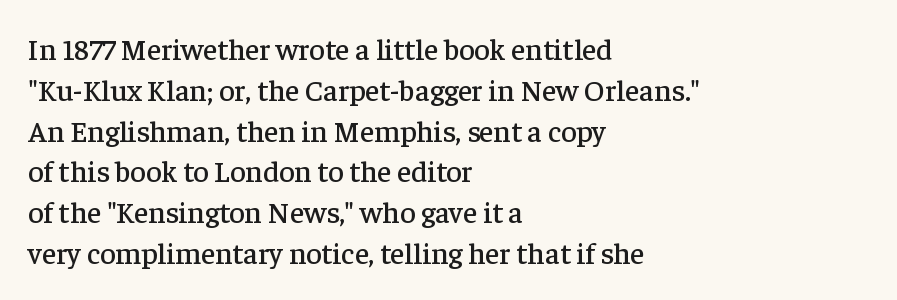
The image shows 30 px serif type, upright; set left-aligned, normal line spacing (1.36x), normal letter spacing, not underlined; low stroke contrast and a medium x-height.
